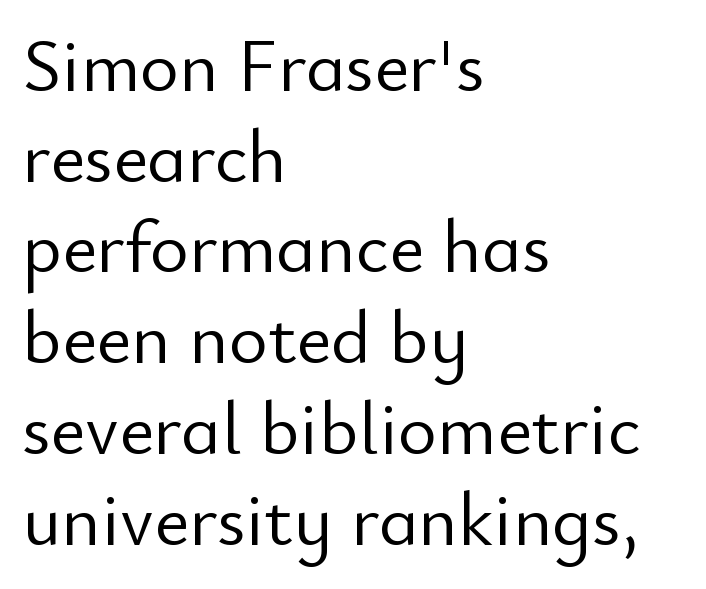
{"serif": "no", "italic": "no", "bold": "no", "weight": "light", "width": "normal", "stroke_contrast": "low", "x_height": "small", "monospaced": "no", "underline": "no", "align": "left", "line_spacing_ratio": 1.21, "letter_spacing": "normal", "letter_spacing_em": 0.0, "glyph_px": 75}
